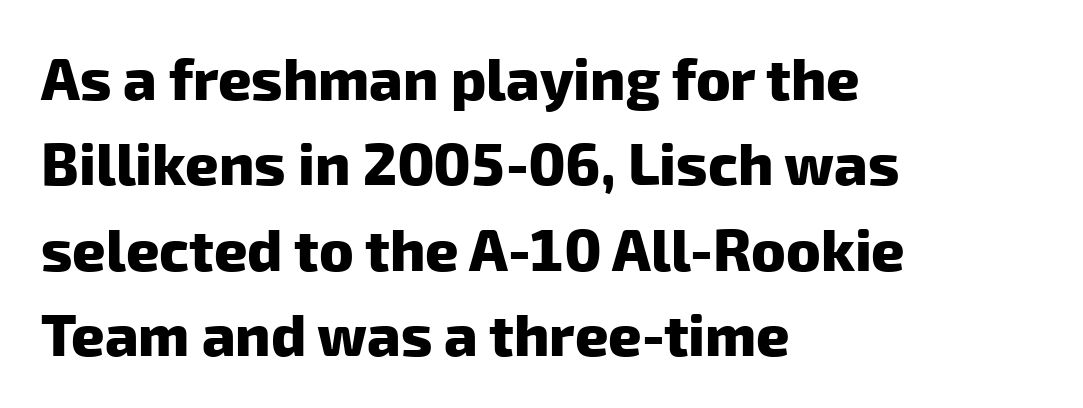
The image shows 58 px heavy sans-serif type; set left-aligned, normal line spacing (1.47x), normal letter spacing, not underlined; low stroke contrast and a medium x-height.
